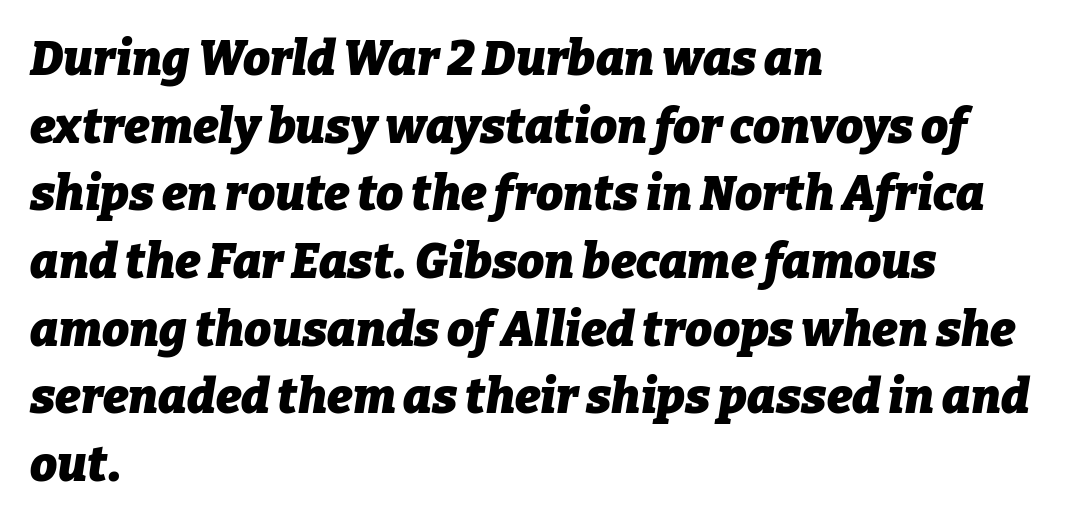
{"italic": "yes", "lean": "right", "slant_degrees": 9, "bold": "yes", "weight": "heavy", "width": "normal", "stroke_contrast": "low", "x_height": "medium", "monospaced": "no", "underline": "no", "align": "left", "line_spacing": "normal", "line_spacing_ratio": 1.41, "letter_spacing": "normal", "letter_spacing_em": 0.0, "glyph_px": 48}
